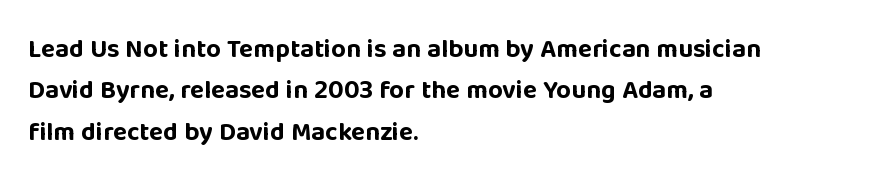
The image shows 26 px bold type, upright; set left-aligned, normal line spacing (1.59x), normal letter spacing, not underlined.
